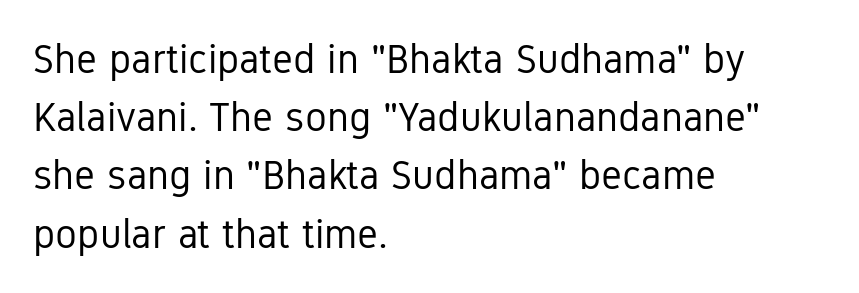
Compared with typical body copy, the letter spacing here is the same. Regarding serifs, this sample does without them. The typesetting does not lean heavy: it is not bold. The area under the type is left untouched. The rag falls on the right side of this text block. Think of a printed novel: that variable character pitch is what you see here.
